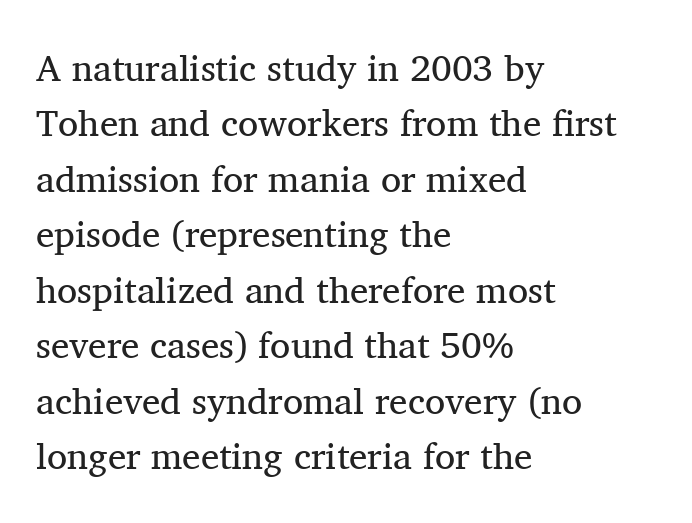
The font's upright variant was chosen for this text. Here the designer chose a conventional face with non-uniform glyph widths. One-word summary of the alignment: left. Nobody drew a line under any word here. Here the glyphs are tracked normally, forming tight word shapes.
